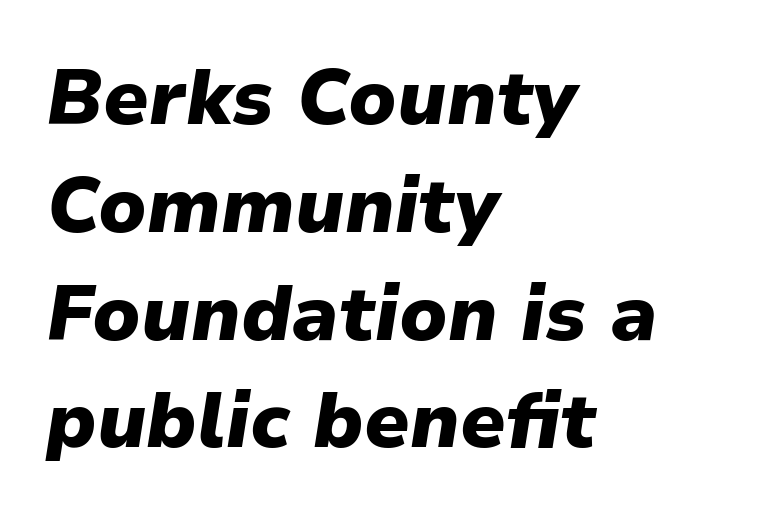
{"italic": "yes", "lean": "right", "slant_degrees": 9, "bold": "yes", "weight": "heavy", "width": "normal", "stroke_contrast": "low", "x_height": "medium", "monospaced": "no", "underline": "no", "align": "left", "line_spacing": "normal", "line_spacing_ratio": 1.4, "letter_spacing": "normal", "letter_spacing_em": 0.0, "glyph_px": 77}
